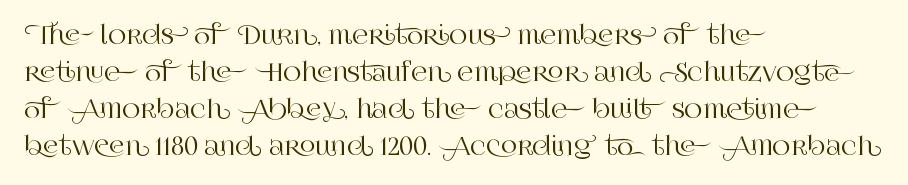
The image shows 25 px text type, upright; set left-aligned, normal line spacing (1.48x), normal letter spacing, not underlined.
